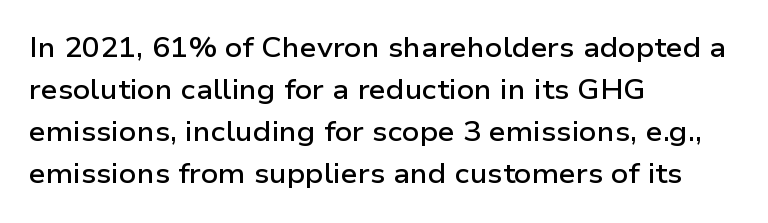
The image shows 27 px text type, upright; set left-aligned, normal line spacing (1.56x), normal letter spacing, not underlined.
